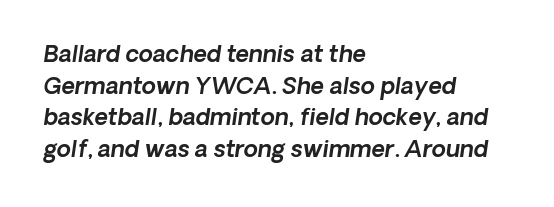
Q: Is the text italic (slanted)? A: Yes, it leans right by about 8 degrees.
Q: Is the text underlined? A: No.
Q: How is the paragraph aligned? A: Left-aligned.
Q: Is the spacing between letters normal or unusually wide? A: Normal.
Q: Is the spacing between lines tight, normal or loose? A: Normal.
